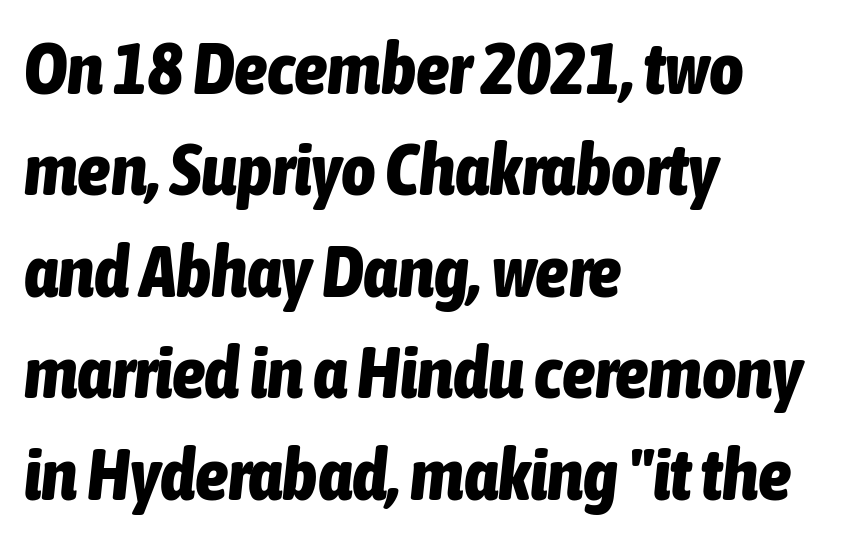
Q: Is the text bold? A: Yes.
Q: Is the text italic (slanted)? A: Yes, it leans right by about 6 degrees.
Q: Is the text underlined? A: No.
Q: How is the paragraph aligned? A: Left-aligned.
Q: Is the spacing between letters normal or unusually wide? A: Normal.
Q: Is the spacing between lines tight, normal or loose? A: Normal.
Q: Width (condensed, normal, or wide)? A: Condensed.
Q: Stroke contrast? A: Low.
Q: x-height? A: Medium.
Q: Monospaced? A: No.
